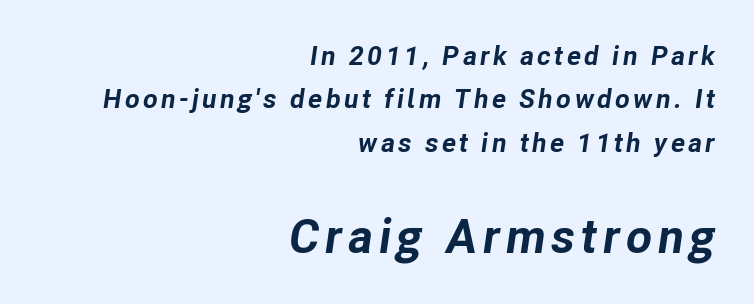
Where is the straight margin? On the right. Which of the two is more prominent by size? The second, at the bottom. Honestly, there is no underline to notice here at all. How heavy is the stroke? Heavy — this is a bold.
